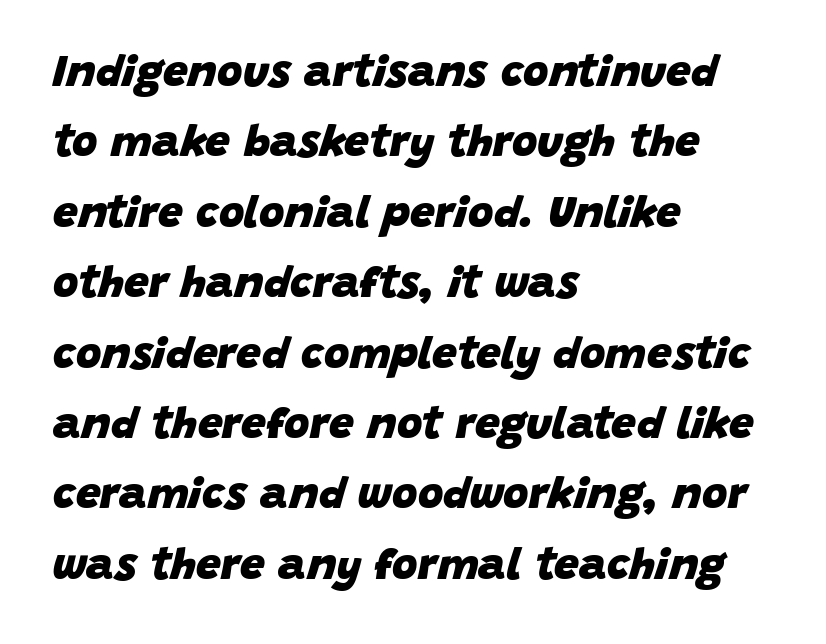
Q: Is the text bold? A: Yes.
Q: Is the text italic (slanted)? A: Yes, it leans right by about 15 degrees.
Q: Is the text underlined? A: No.
Q: How is the paragraph aligned? A: Left-aligned.
Q: Is the spacing between letters normal or unusually wide? A: Normal.
Q: Is the spacing between lines tight, normal or loose? A: Normal.
Q: Width (condensed, normal, or wide)? A: Normal.
Q: Stroke contrast? A: Low.
Q: x-height? A: Large.
Q: Monospaced? A: No.
